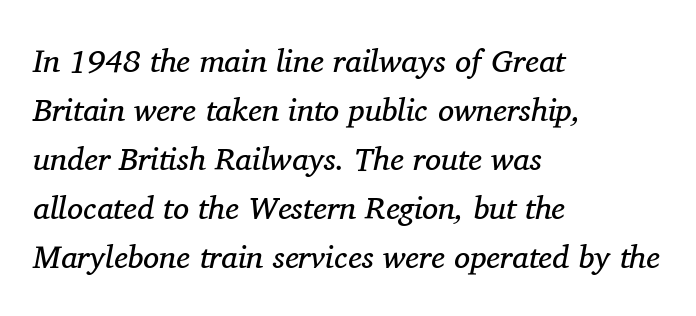
Q: Is the text bold? A: No.
Q: Is the text italic (slanted)? A: Yes, it leans right by about 11 degrees.
Q: Is the typeface a serif or a sans-serif typeface? A: Serif.
Q: Is the text underlined? A: No.
Q: How is the paragraph aligned? A: Left-aligned.
Q: Is the spacing between letters normal or unusually wide? A: Normal.
Q: Is the spacing between lines tight, normal or loose? A: Normal.
Q: Width (condensed, normal, or wide)? A: Normal.
Q: Stroke contrast? A: Medium.
Q: x-height? A: Medium.
Q: Monospaced? A: No.
